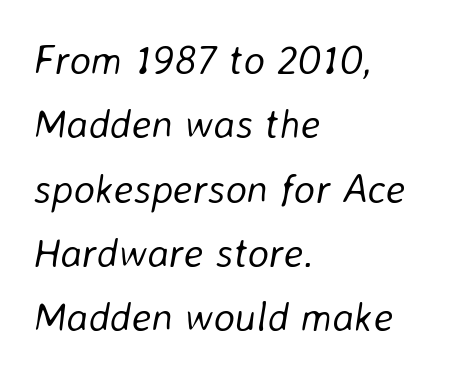
{"italic": "yes", "lean": "right", "slant_degrees": 8, "bold": "no", "weight": "light", "width": "normal", "stroke_contrast": "low", "x_height": "medium", "monospaced": "no", "underline": "no", "align": "left", "line_spacing": "normal", "line_spacing_ratio": 1.57, "letter_spacing": "normal", "letter_spacing_em": 0.0, "glyph_px": 41}
